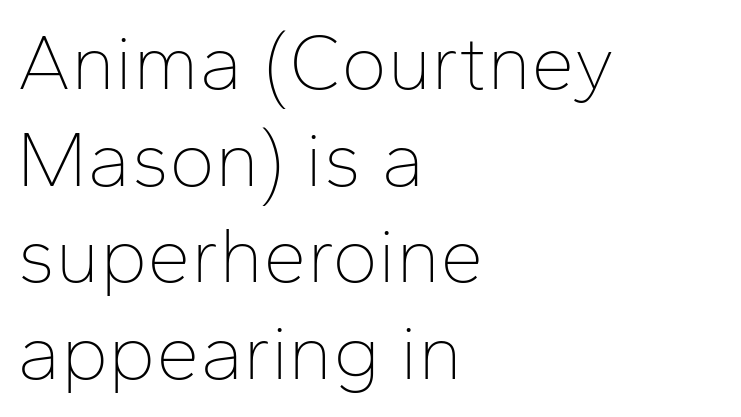
{"serif": "no", "italic": "no", "bold": "no", "weight": "thin", "width": "normal", "stroke_contrast": "low", "x_height": "medium", "monospaced": "no", "underline": "no", "align": "left", "line_spacing_ratio": 1.24, "letter_spacing": "normal", "letter_spacing_em": 0.0, "glyph_px": 78}
